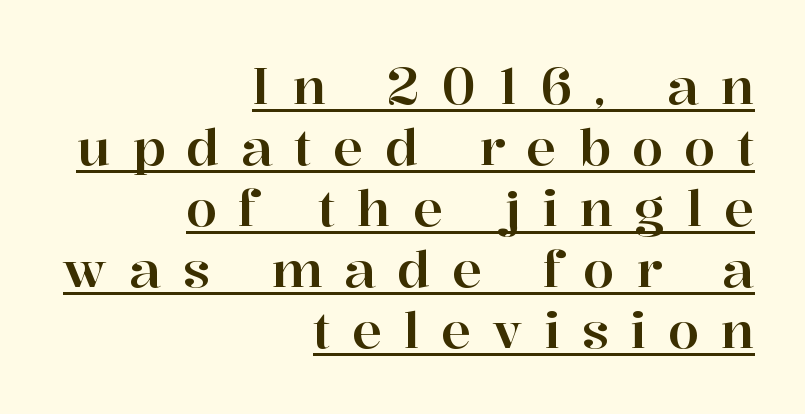
Q: Is the text italic (slanted)? A: No, it is upright.
Q: Is the typeface a serif or a sans-serif typeface? A: Serif.
Q: Is the text underlined? A: Yes.
Q: How is the paragraph aligned? A: Right-aligned.
Q: Is the spacing between letters normal or unusually wide? A: Unusually wide.
Q: Width (condensed, normal, or wide)? A: Normal.
Q: Stroke contrast? A: High.
Q: x-height? A: Medium.
Q: Monospaced? A: No.
